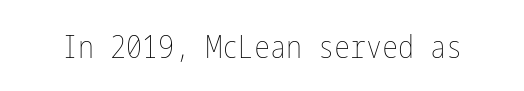
Q: Is the text bold? A: No.
Q: Is the text italic (slanted)? A: No, it is upright.
Q: Is the text underlined? A: No.
Q: Is the spacing between letters normal or unusually wide? A: Normal.
Q: Width (condensed, normal, or wide)? A: Condensed.
Q: Stroke contrast? A: Low.
Q: x-height? A: Medium.
